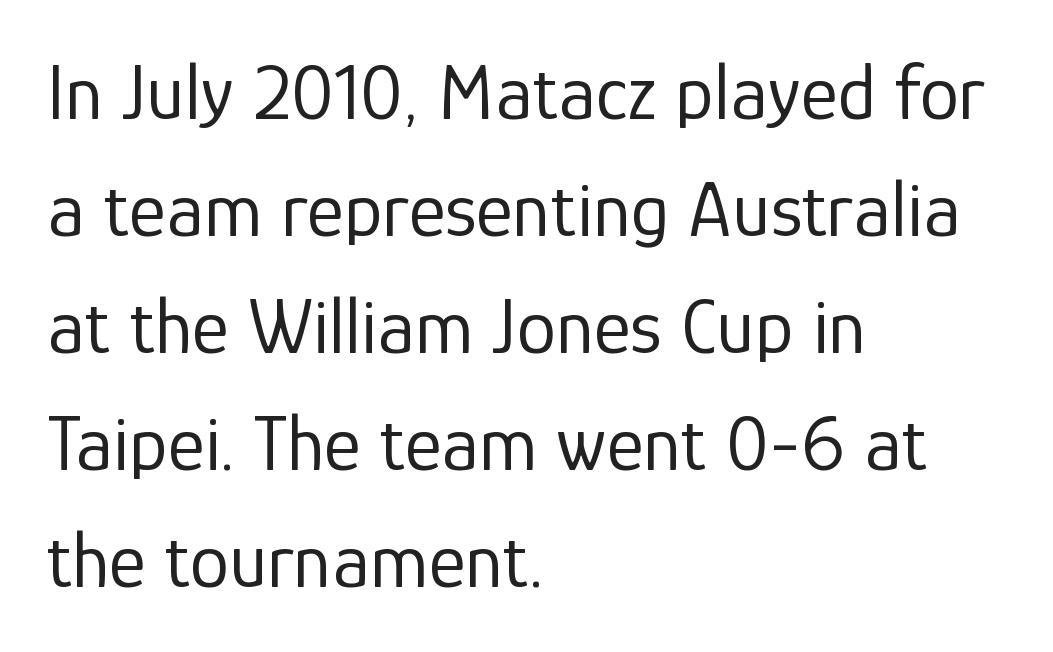
The image shows 79 px regular-weight sans-serif type, upright; set left-aligned, normal line spacing (1.48x), normal letter spacing, not underlined; low stroke contrast and a medium x-height.
